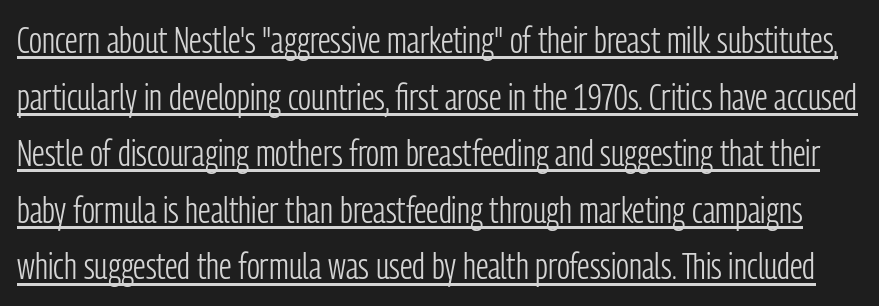
Q: Is the text bold? A: No.
Q: Is the text italic (slanted)? A: No, it is upright.
Q: Is the typeface a serif or a sans-serif typeface? A: Sans-serif.
Q: Is the text underlined? A: Yes.
Q: Is the spacing between letters normal or unusually wide? A: Normal.
Q: Is the spacing between lines tight, normal or loose? A: Normal.
Q: Width (condensed, normal, or wide)? A: Condensed.
Q: Stroke contrast? A: Low.
Q: x-height? A: Medium.
Q: Monospaced? A: No.
